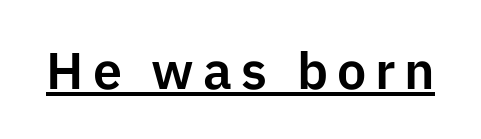
The image shows 52 px sans-serif type, upright; set underlined; low stroke contrast and a medium x-height.
